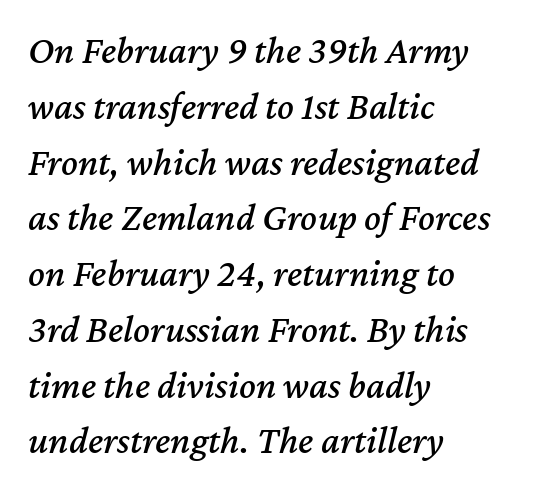
The image shows 39 px text type, italic (leaning right); set left-aligned, normal line spacing (1.43x), normal letter spacing, not underlined; medium stroke contrast and a medium x-height.
